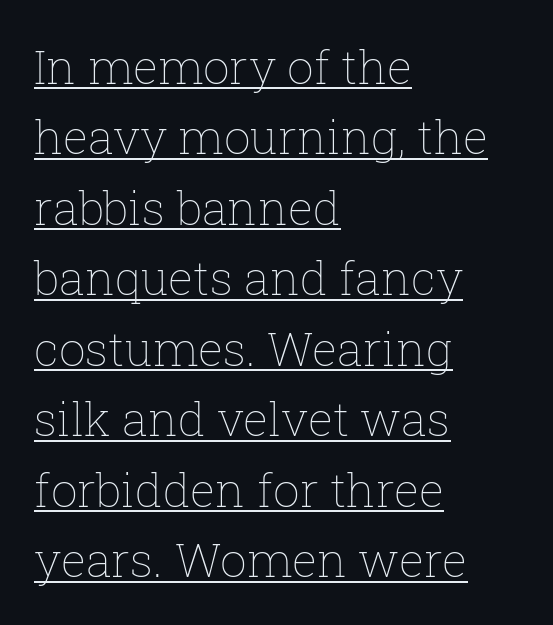
{"italic": "no", "bold": "no", "weight": "thin", "width": "normal", "stroke_contrast": "low", "x_height": "medium", "monospaced": "no", "underline": "yes", "align": "left", "line_spacing": "normal", "line_spacing_ratio": 1.5, "letter_spacing": "normal", "letter_spacing_em": 0.0, "glyph_px": 47}
